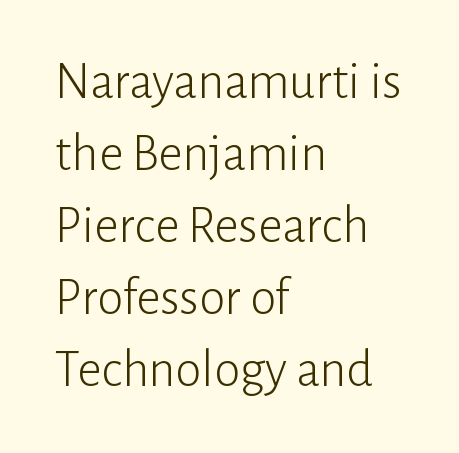
Q: Is the text bold? A: No.
Q: Is the text italic (slanted)? A: No, it is upright.
Q: Is the typeface a serif or a sans-serif typeface? A: Sans-serif.
Q: Is the text underlined? A: No.
Q: How is the paragraph aligned? A: Left-aligned.
Q: Is the spacing between letters normal or unusually wide? A: Normal.
Q: Is the spacing between lines tight, normal or loose? A: Normal.
Q: Width (condensed, normal, or wide)? A: Normal.
Q: Stroke contrast? A: Low.
Q: x-height? A: Medium.
Q: Monospaced? A: No.
